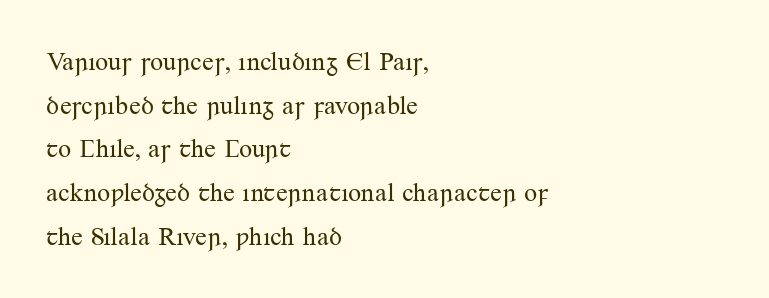
Underline: absent. No extra tracking has been applied to these lines. A quiet, ordinary-to-light weight characterises the typeface. The ragged edge is on the right, which tells us the setting is flush left.
